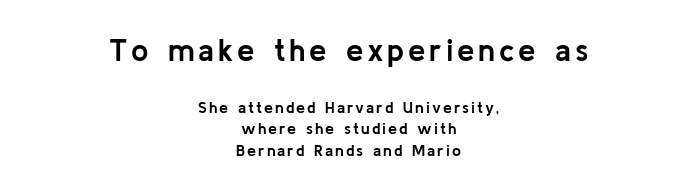
The image shows 31 px semibold sans-serif type, upright; set centered, normal line spacing (1.33x), not underlined; the first (top) block is 1.94x larger; low stroke contrast and a medium x-height.
